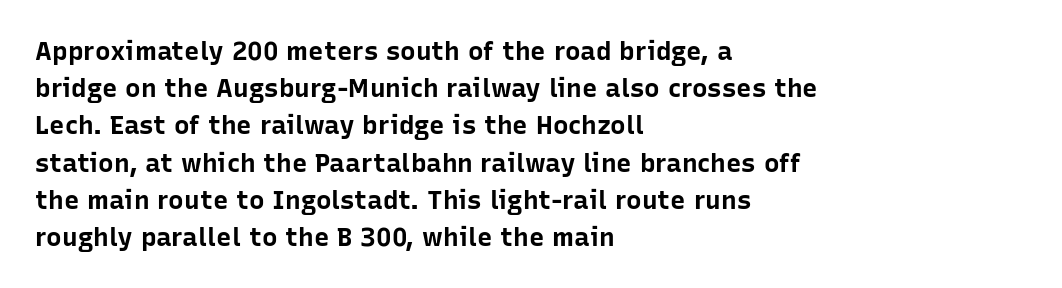
Notice how descenders clear the ascenders below comfortably — that's standard leading. Compared with an ordinary text face, these strokes are far heavier — a full bold. Compared with typical body copy, the letter spacing here is the same. Italic: no, the glyphs are upright roman. The rag falls on the right side of this text block. Descenders hang freely into open space.
